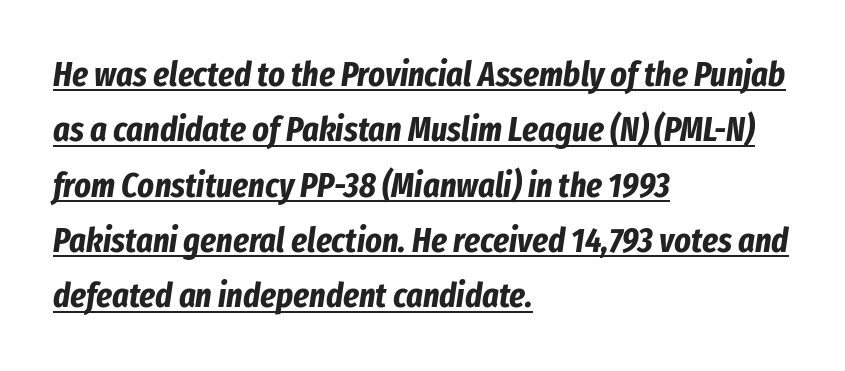
{"italic": "yes", "lean": "right", "slant_degrees": 8, "bold": "yes", "weight": "bold", "width": "condensed", "stroke_contrast": "low", "x_height": "medium", "monospaced": "no", "underline": "yes", "align": "left", "line_spacing": "normal", "line_spacing_ratio": 1.58, "letter_spacing": "normal", "letter_spacing_em": 0.0, "glyph_px": 35}
